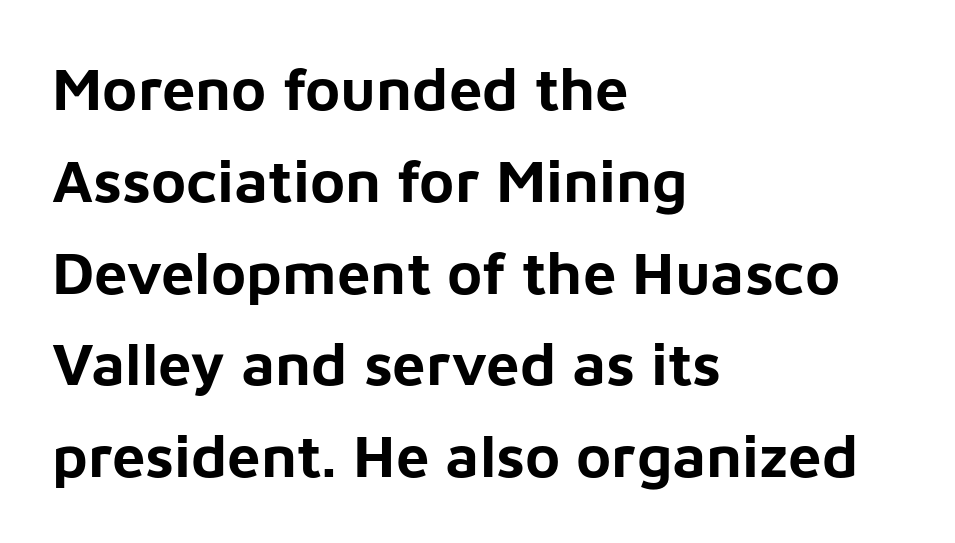
Q: Is the text bold? A: Yes.
Q: Is the text italic (slanted)? A: No, it is upright.
Q: Is the typeface a serif or a sans-serif typeface? A: Sans-serif.
Q: Is the text underlined? A: No.
Q: How is the paragraph aligned? A: Left-aligned.
Q: Is the spacing between letters normal or unusually wide? A: Normal.
Q: Is the spacing between lines tight, normal or loose? A: Normal.
Q: Width (condensed, normal, or wide)? A: Normal.
Q: Stroke contrast? A: Low.
Q: x-height? A: Medium.
Q: Monospaced? A: No.
